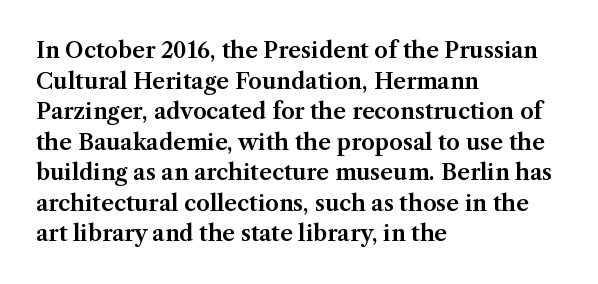
The image shows 22 px text type, upright; set left-aligned, normal line spacing (1.39x), normal letter spacing, not underlined.
